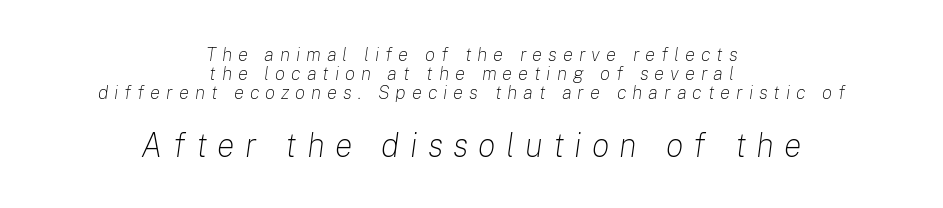
Q: Is the text bold? A: No.
Q: Is the text italic (slanted)? A: Yes, it leans right by about 8 degrees.
Q: Is the text underlined? A: No.
Q: How is the paragraph aligned? A: Centered.
Q: Is the spacing between letters normal or unusually wide? A: Unusually wide.
Q: Is the spacing between lines tight, normal or loose? A: Tight.
Q: Which block of text is set in a larger size, the first (top) or the second (bottom)? A: The second (bottom) one.
Q: Width (condensed, normal, or wide)? A: Normal.
Q: Stroke contrast? A: Low.
Q: x-height? A: Medium.
Q: Monospaced? A: No.
